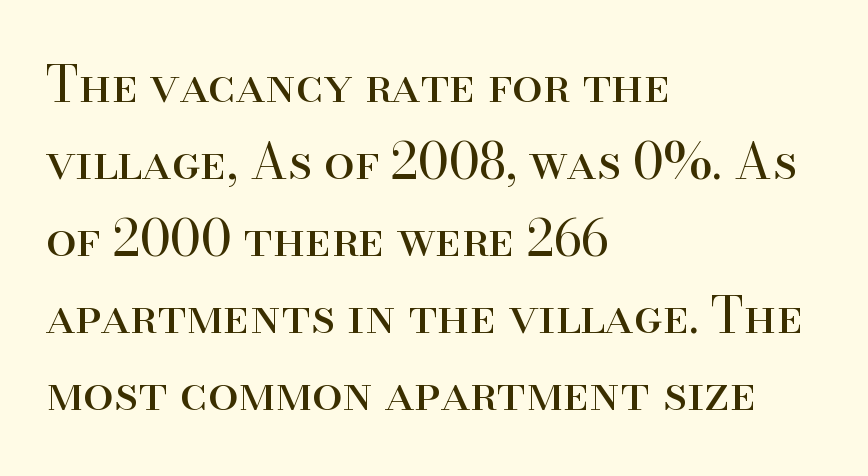
{"serif": "yes", "italic": "no", "bold": "no", "weight": "regular", "width": "normal", "stroke_contrast": "high", "x_height": "small", "monospaced": "no", "underline": "no", "align": "left", "line_spacing": "normal", "line_spacing_ratio": 1.57, "letter_spacing": "normal", "letter_spacing_em": 0.0, "glyph_px": 49}
